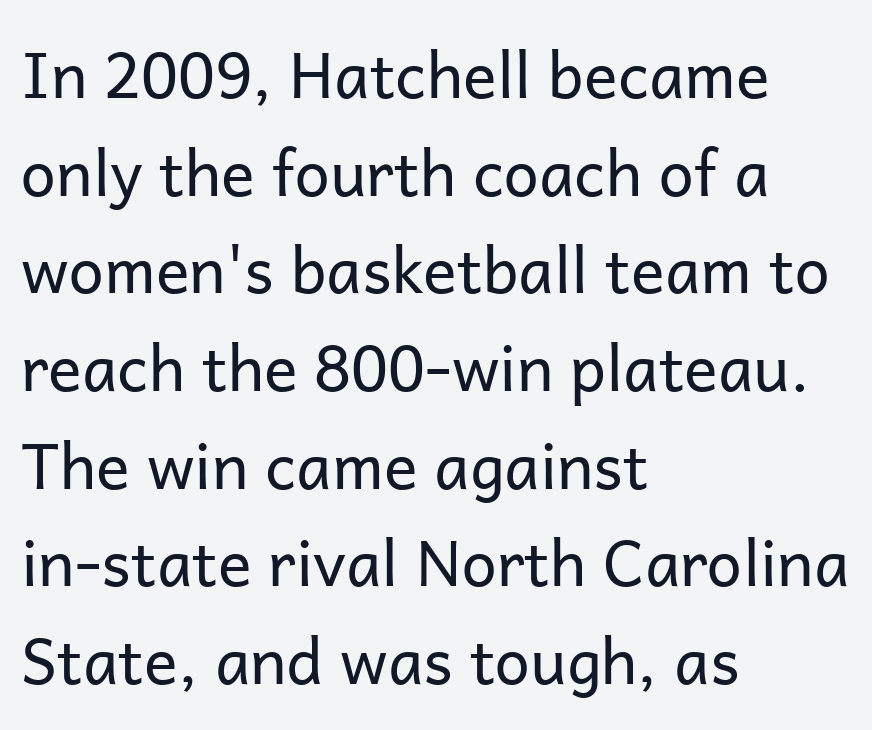
{"serif": "no", "italic": "no", "bold": "no", "weight": "regular", "width": "normal", "stroke_contrast": "low", "x_height": "medium", "monospaced": "no", "underline": "no", "align": "left", "line_spacing": "normal", "line_spacing_ratio": 1.55, "letter_spacing": "normal", "letter_spacing_em": 0.0, "glyph_px": 63}
